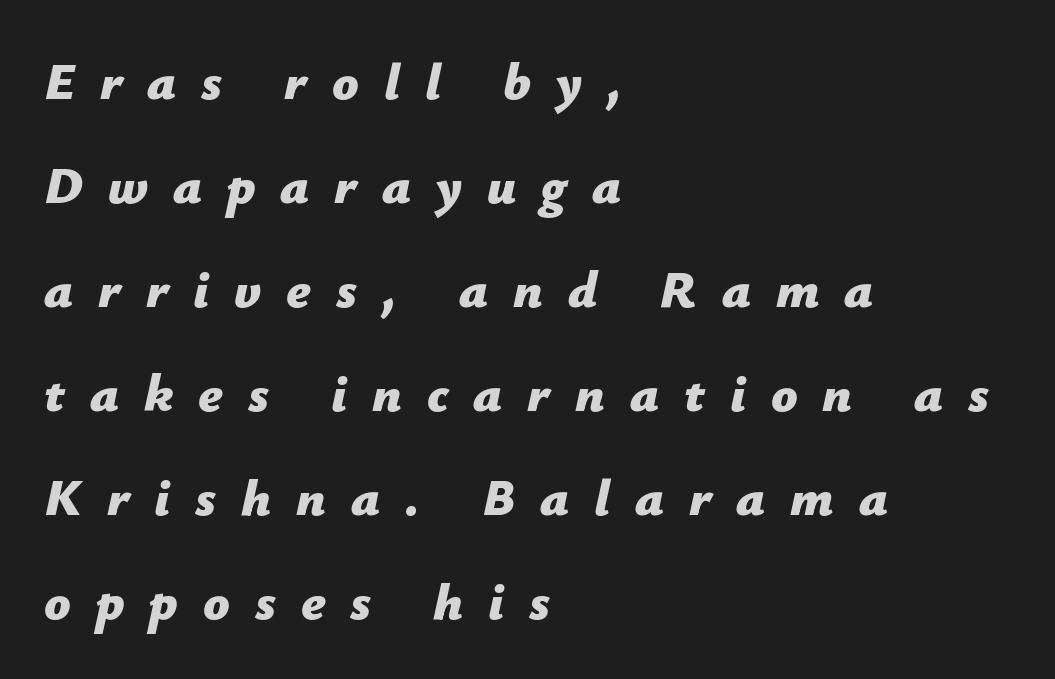
The vertical gap from one line to the next is large. As a designer I'd log this as weight 700, bold. The baseline area is clear. Is this a fixed-width face? No — the glyphs have proportional, varying widths.
